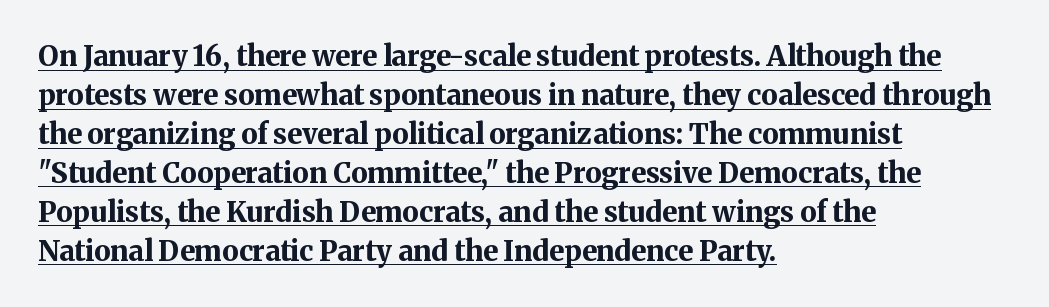
{"serif": "yes", "italic": "no", "bold": "yes", "weight": "bold", "width": "normal", "stroke_contrast": "medium", "x_height": "medium", "monospaced": "no", "underline": "yes", "align": "left", "line_spacing": "normal", "line_spacing_ratio": 1.39, "letter_spacing": "normal", "letter_spacing_em": 0.0, "glyph_px": 28}
